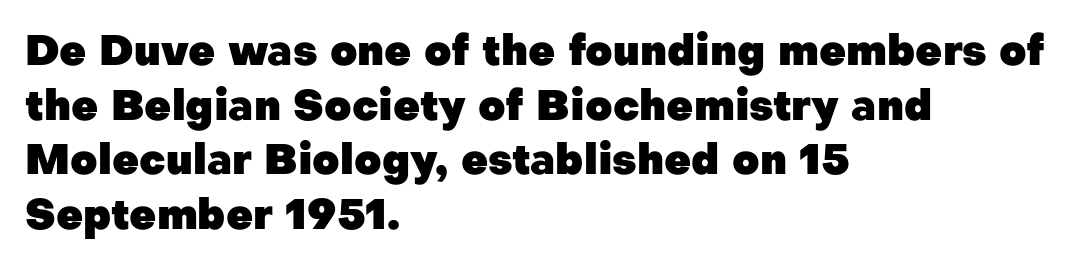
Q: Is the text bold? A: Yes.
Q: Is the text italic (slanted)? A: No, it is upright.
Q: Is the typeface a serif or a sans-serif typeface? A: Sans-serif.
Q: Is the text underlined? A: No.
Q: How is the paragraph aligned? A: Left-aligned.
Q: Is the spacing between letters normal or unusually wide? A: Normal.
Q: Is the spacing between lines tight, normal or loose? A: Normal.
Q: Width (condensed, normal, or wide)? A: Normal.
Q: Stroke contrast? A: Low.
Q: x-height? A: Medium.
Q: Monospaced? A: No.
